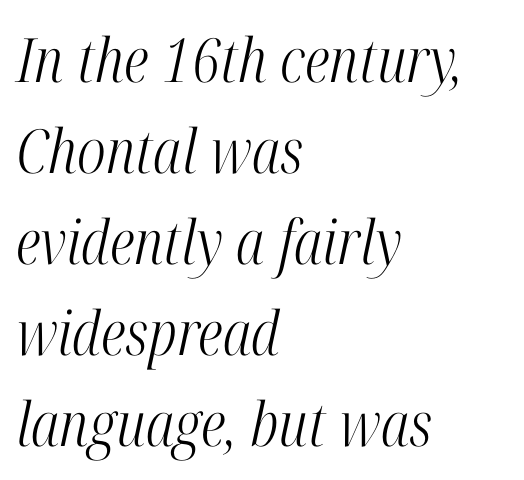
{"serif": "yes", "italic": "yes", "lean": "right", "slant_degrees": 12, "bold": "no", "weight": "light", "width": "condensed", "stroke_contrast": "high", "x_height": "medium", "monospaced": "no", "underline": "no", "align": "left", "line_spacing": "normal", "line_spacing_ratio": 1.49, "letter_spacing": "normal", "letter_spacing_em": 0.0, "glyph_px": 61}
